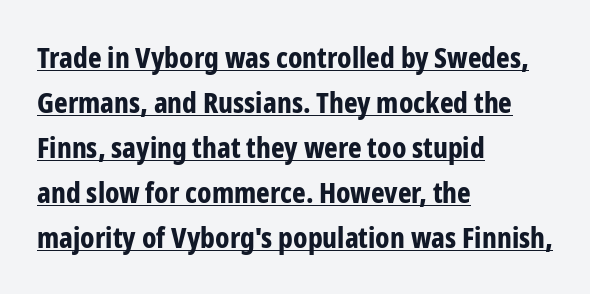
Notice how thick the strokes are: this is what a full bold looks like. The glyphs are accompanied by a horizontal stroke just below them. What's the leading like? Ordinary, nothing unusual. Note the varied advance widths — an 'i' is clearly narrower than an 'm'.
